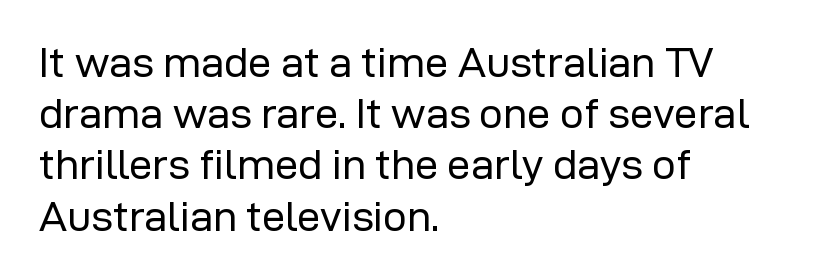
Q: Is the text bold? A: No.
Q: Is the text italic (slanted)? A: No, it is upright.
Q: Is the typeface a serif or a sans-serif typeface? A: Sans-serif.
Q: Is the text underlined? A: No.
Q: How is the paragraph aligned? A: Left-aligned.
Q: Is the spacing between letters normal or unusually wide? A: Normal.
Q: Width (condensed, normal, or wide)? A: Normal.
Q: Stroke contrast? A: Low.
Q: x-height? A: Medium.
Q: Monospaced? A: No.
